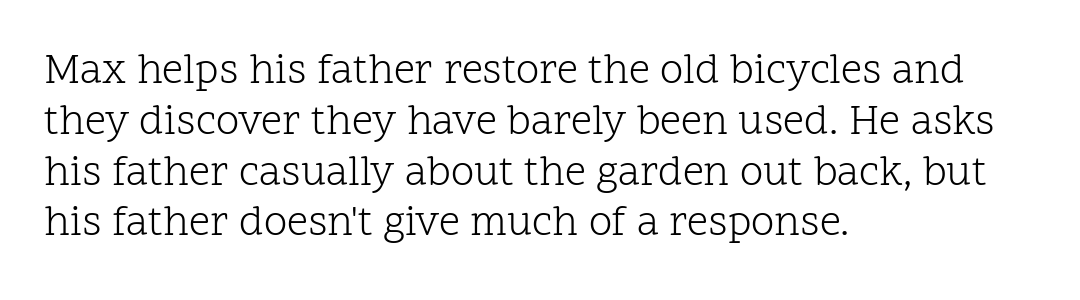
Every stem runs plumb, perpendicular to the baseline. Nothing unusual about the tracking: characters are spaced as the font intends. Do the characters align in a grid? No, the font is proportional. Typographically, this falls in the serif category. The paragraph shown leans on its left margin. The space beneath each line is pristine and unruled.
